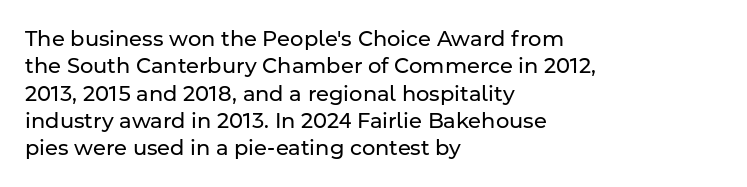
{"italic": "no", "bold": "no", "underline": "no", "align": "left", "line_spacing": "normal", "line_spacing_ratio": 1.3, "letter_spacing": "normal", "letter_spacing_em": 0.0, "glyph_px": 21}
